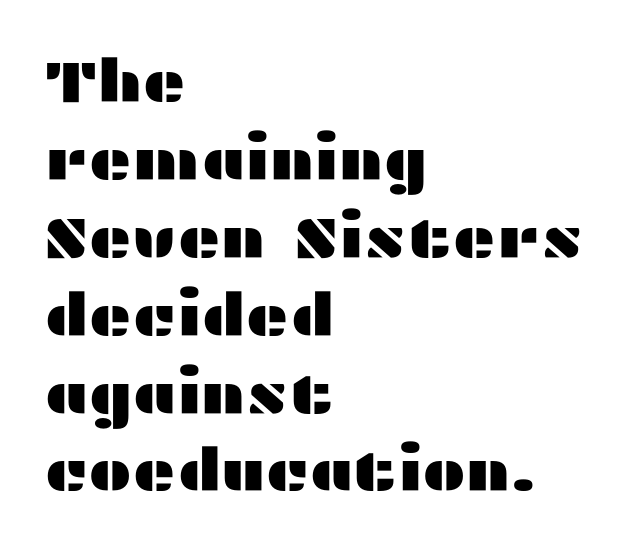
The image shows 59 px wide sans-serif type, upright; set left-aligned, normal line spacing (1.32x), normal letter spacing, not underlined; medium stroke contrast and a medium x-height.
